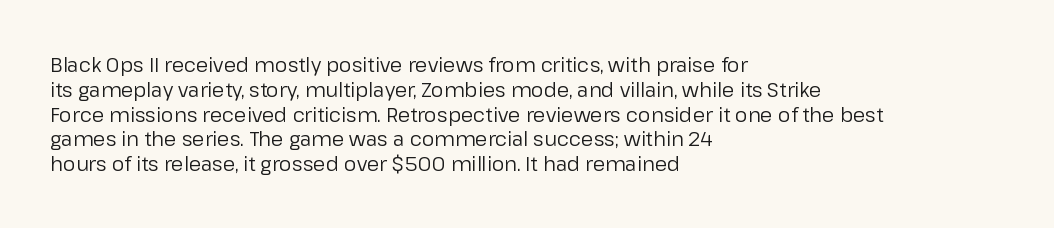
Q: Is the text bold? A: No.
Q: Is the text italic (slanted)? A: No, it is upright.
Q: Is the text underlined? A: No.
Q: How is the paragraph aligned? A: Left-aligned.
Q: Is the spacing between letters normal or unusually wide? A: Normal.
